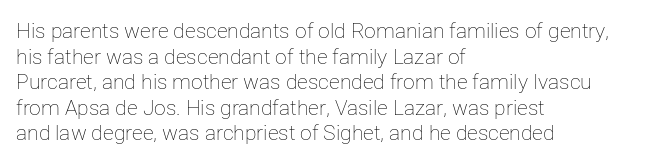
Q: Is the text bold? A: No.
Q: Is the text italic (slanted)? A: No, it is upright.
Q: Is the text underlined? A: No.
Q: How is the paragraph aligned? A: Left-aligned.
Q: Is the spacing between letters normal or unusually wide? A: Normal.
